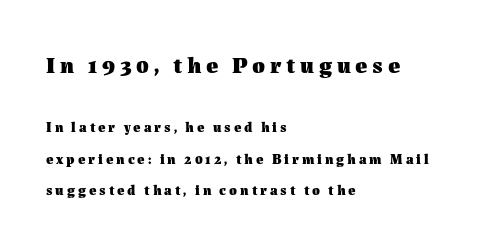
{"italic": "no", "bold": "yes", "underline": "no", "align": "left", "line_spacing": "loose", "line_spacing_ratio": 2.22, "letter_spacing": "wide", "letter_spacing_em": 0.21, "larger_block": "first", "size_ratio": 1.64, "glyph_px": 23}
